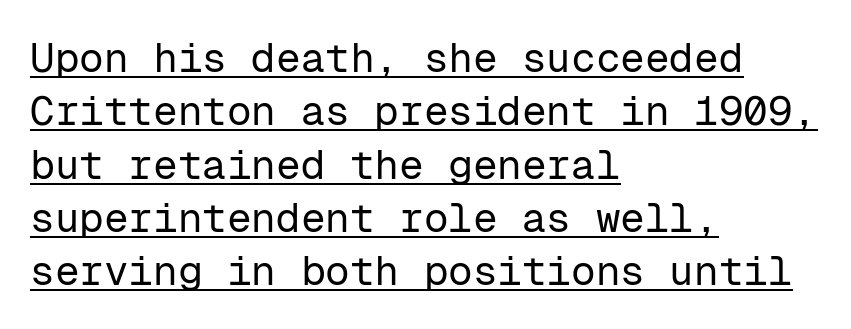
The image shows 41 px regular-weight sans-serif type, upright, monospaced; set left-aligned, normal line spacing (1.3x), normal letter spacing, underlined; low stroke contrast and a medium x-height.
